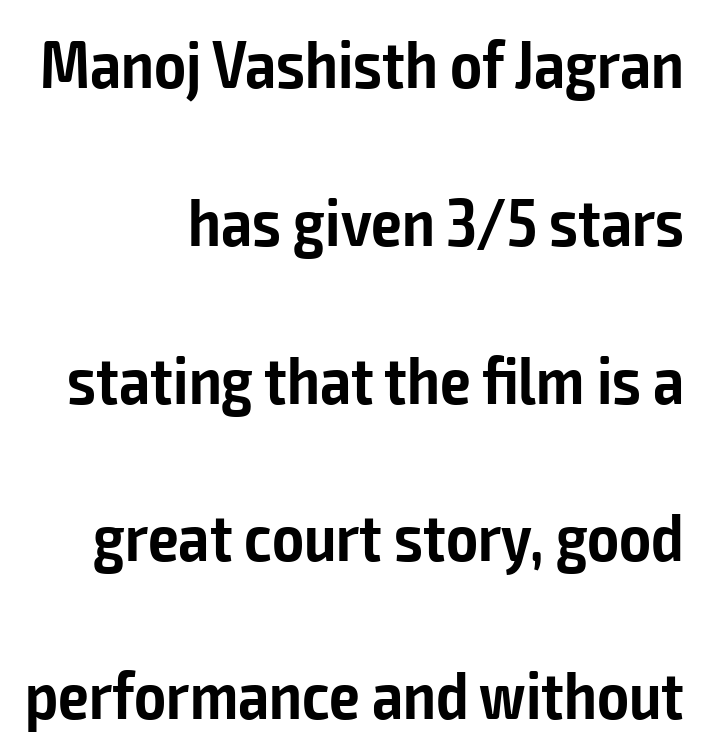
The line-height multiplier appears high, well above default. You could not count columns in this text — the font is proportionally spaced. A typesetter would mark this as roman, not italic. I'd describe the lettering as semibold — firm but not a full bold. The glyphs in this specimen are sans serif.
